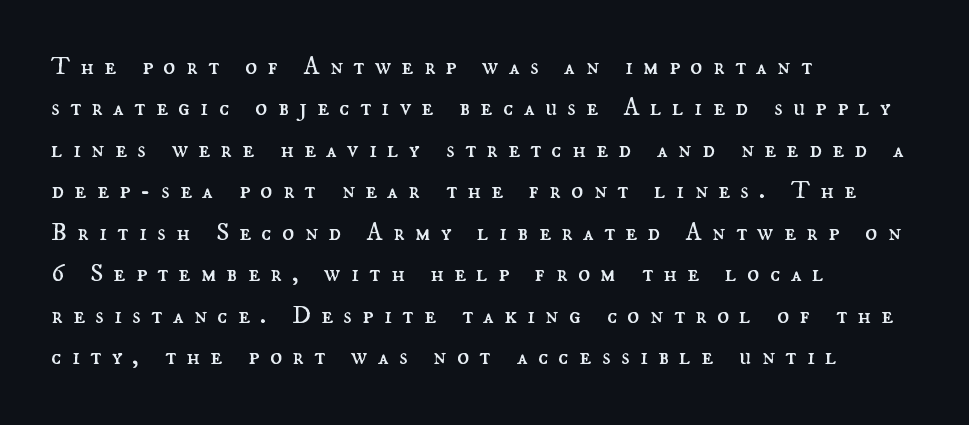
{"italic": "no", "bold": "no", "underline": "no", "align": "left", "line_spacing": "normal", "line_spacing_ratio": 1.66, "letter_spacing": "wide", "letter_spacing_em": 0.41, "glyph_px": 25}
